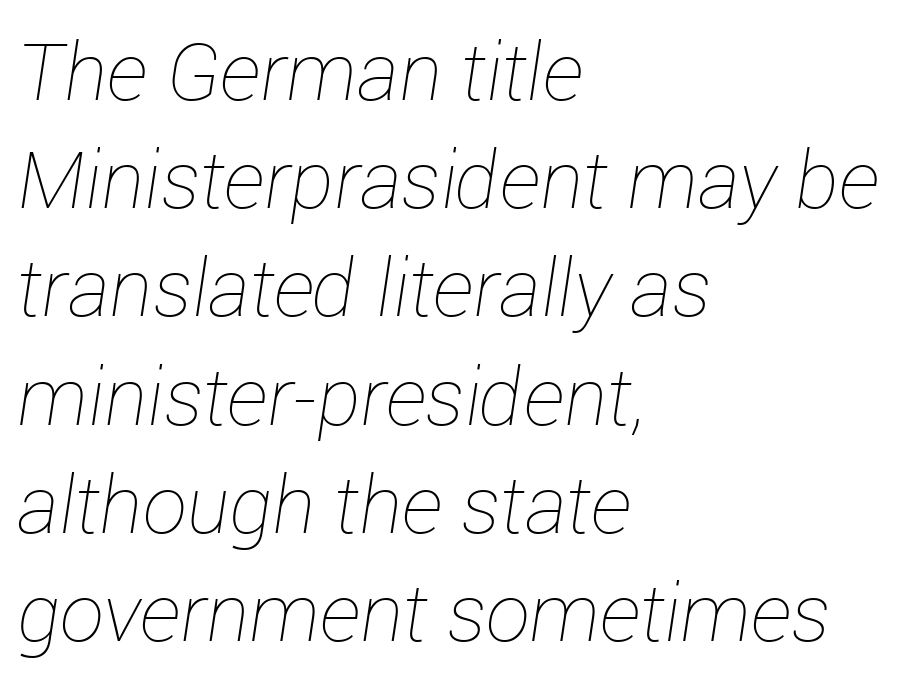
The image shows 79 px thin type, italic (leaning right); set left-aligned, normal line spacing (1.37x), normal letter spacing, not underlined; low stroke contrast and a medium x-height.
